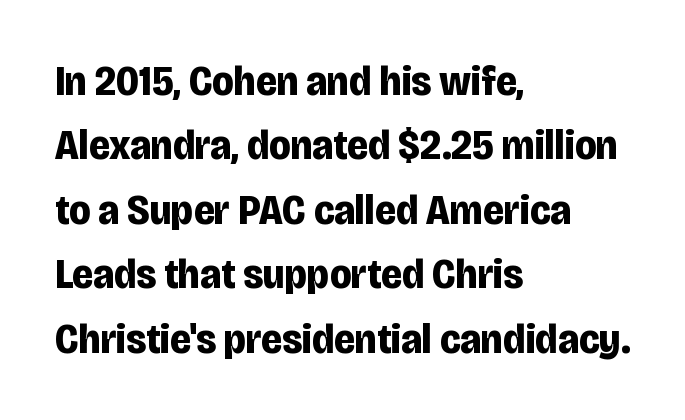
Where is the straight margin? On the left. The text was rendered using a sans face with plain stroke endings. Notice how descenders clear the ascenders below comfortably — that's standard leading. Students, note that the glyphs here touch the page at normal intervals. Thick stems and heavy bowls — unmistakably bold. Posture: straight, roman, zero tilt.
